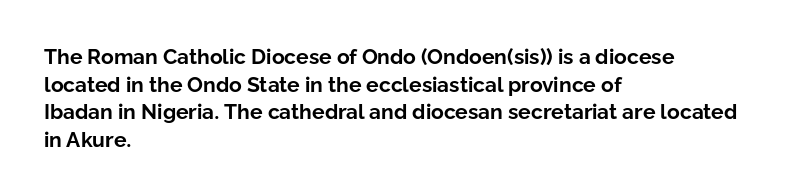
The image shows 21 px bold type, upright; set left-aligned, normal line spacing (1.31x), normal letter spacing, not underlined.
